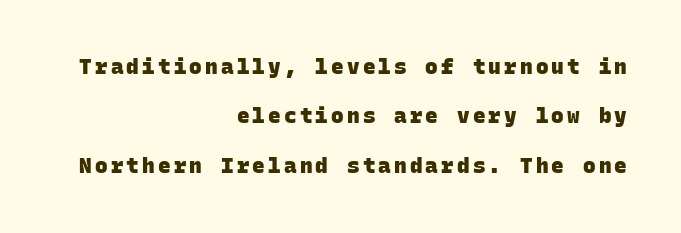
The strokes are fattened all the way to bold. Is the block centered? No — it sits flush against the right margin. How would I describe the line gaps? Wide and relaxed. The baseline area is clear.
